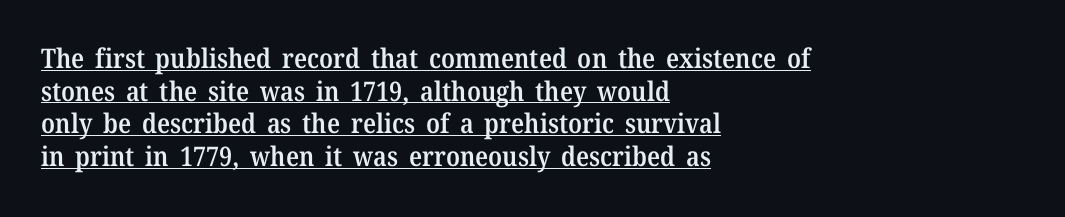
Default kerning and tracking; the words read as compact shapes. Honestly, the underline is the first thing you notice here. In CSS terms this would be text-align: left. Is there any slant? The stems are plumb. Firm but not heavy-handed strokes: this text is semibold.
